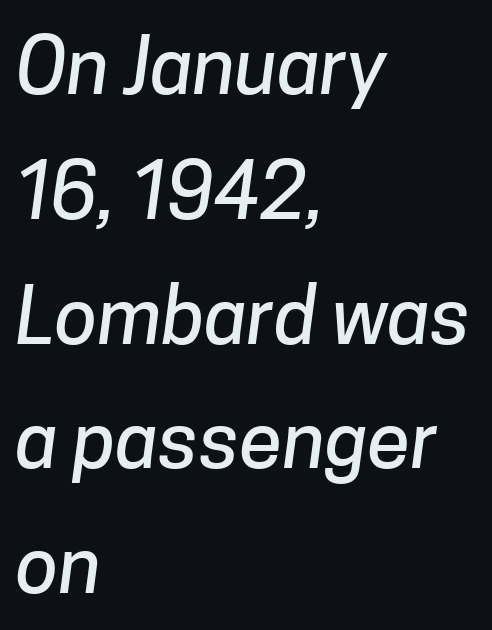
Do the characters align in a grid? No, the font is proportional. The line texture is even and compact thanks to regular tracking. Leading matches the norm, producing a regular column. Each line starts at the same left margin while the right side varies. Look at the bottom of the vertical strokes: they stop flat, with no serifs. The specimen omits any rule beneath the text block's lines.
